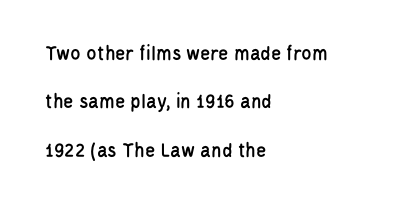
The image shows 21 px text type, upright; set left-aligned, loose line spacing (2.3x), normal letter spacing, not underlined.
